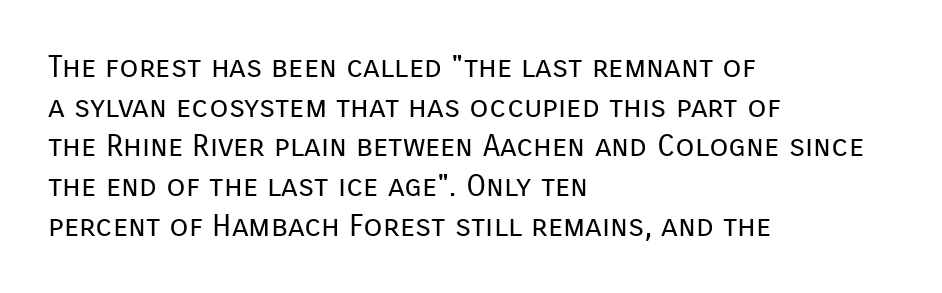
{"serif": "no", "italic": "no", "bold": "no", "weight": "regular", "width": "normal", "stroke_contrast": "low", "x_height": "medium", "monospaced": "no", "underline": "no", "align": "left", "line_spacing": "normal", "line_spacing_ratio": 1.28, "letter_spacing": "normal", "letter_spacing_em": 0.0, "glyph_px": 31}
